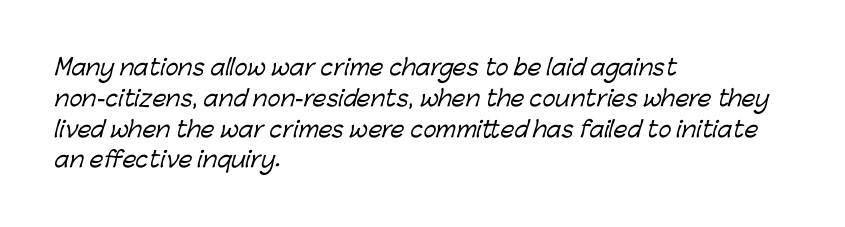
Q: Is the text underlined? A: No.
Q: How is the paragraph aligned? A: Left-aligned.
Q: Is the spacing between letters normal or unusually wide? A: Normal.
Q: Is the spacing between lines tight, normal or loose? A: Normal.
